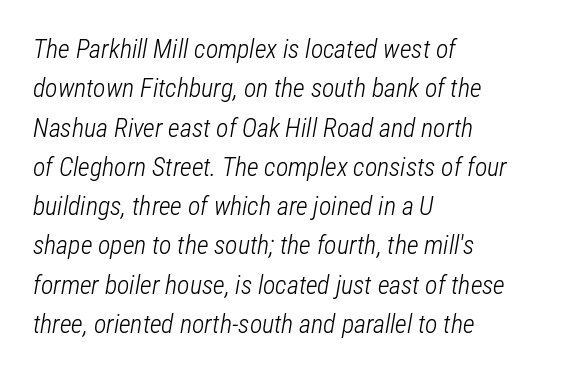
Bold? No — there's no thickening of the strokes. Is the type slanted? Yes — the strokes lean at a clear angle. The paragraph has a hard left edge and a soft right edge. The string is rendered with underlining switched off. The vertical gap from one line to the next is medium.
